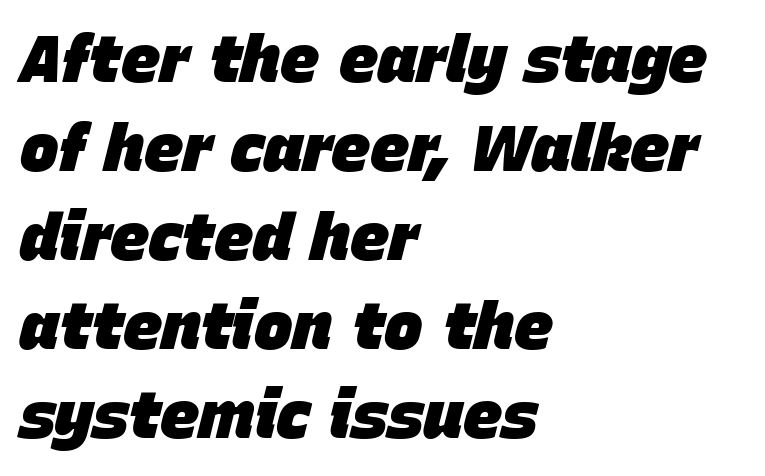
{"italic": "yes", "lean": "right", "slant_degrees": 15, "bold": "yes", "weight": "heavy", "width": "normal", "stroke_contrast": "low", "x_height": "large", "monospaced": "no", "underline": "no", "align": "left", "line_spacing": "normal", "line_spacing_ratio": 1.37, "letter_spacing": "normal", "letter_spacing_em": 0.0, "glyph_px": 65}
